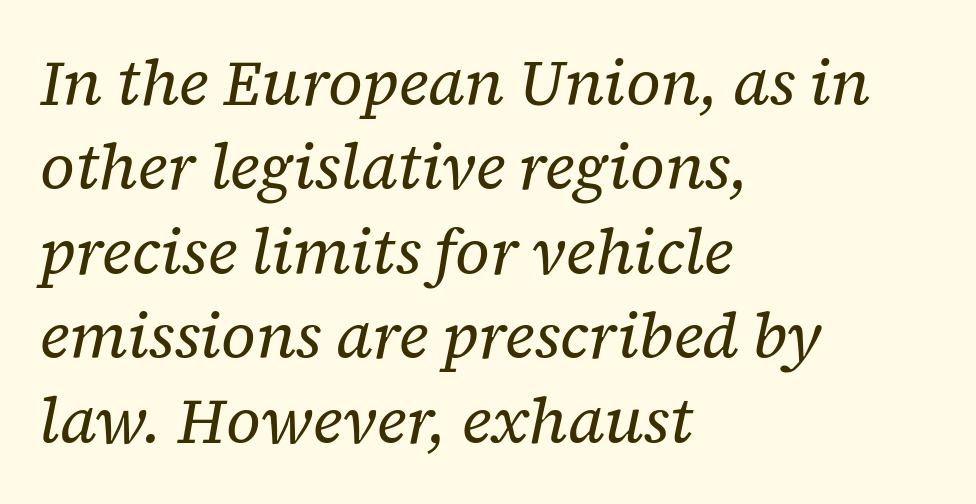
The image shows 63 px regular-weight serif type, italic (leaning right); set left-aligned, normal line spacing (1.34x), normal letter spacing, not underlined; low stroke contrast and a medium x-height.
